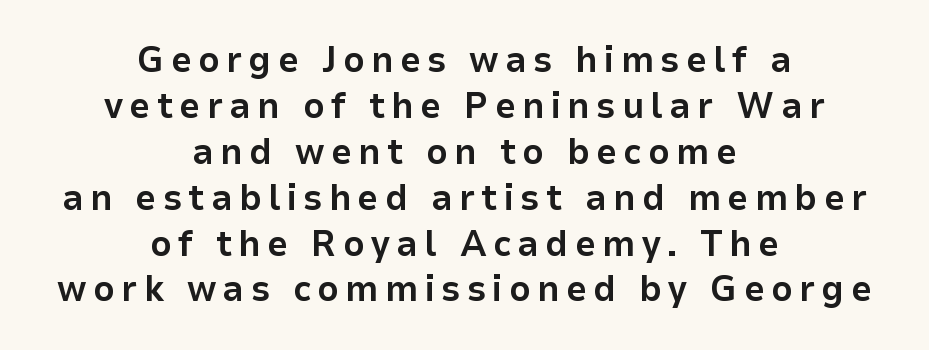
Each letter's strokes conclude bluntly, with no projecting serifs. The font's upright variant was chosen for this text. Proportional: the letters do not fall into vertical columns. Does the weight exceed regular? Yes, all the way to bold.
